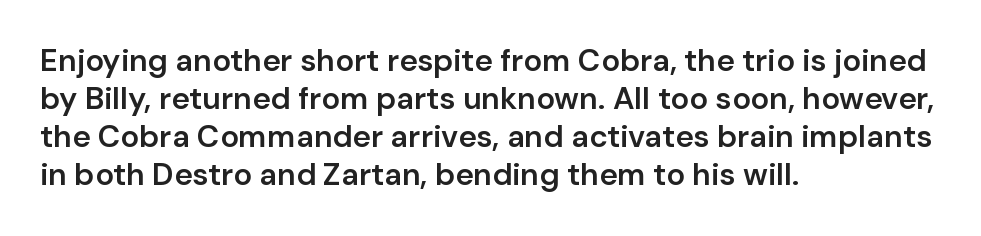
{"serif": "no", "italic": "no", "bold": "semi", "weight": "semibold", "width": "normal", "stroke_contrast": "low", "x_height": "medium", "monospaced": "no", "underline": "no", "align": "left", "line_spacing_ratio": 1.23, "letter_spacing": "normal", "letter_spacing_em": 0.0, "glyph_px": 31}
